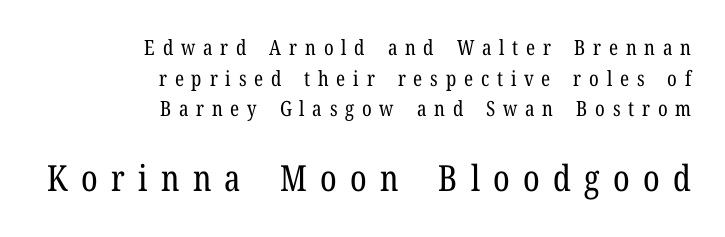
The image shows 36 px regular-weight, condensed serif type, upright; set right-aligned, normal line spacing (1.46x), unusually wide letter spacing (+0.37 em), not underlined; the second (bottom) block is 1.71x larger; low stroke contrast and a medium x-height.
